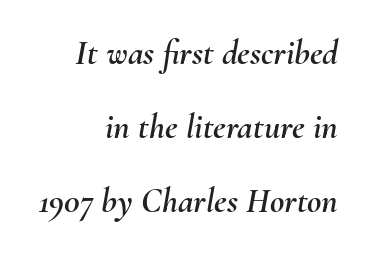
{"italic": "yes", "lean": "right", "slant_degrees": 10, "width": "normal", "stroke_contrast": "medium", "x_height": "small", "monospaced": "no", "underline": "no", "align": "right", "line_spacing": "loose", "line_spacing_ratio": 2.11, "letter_spacing": "normal", "letter_spacing_em": 0.0, "glyph_px": 35}
